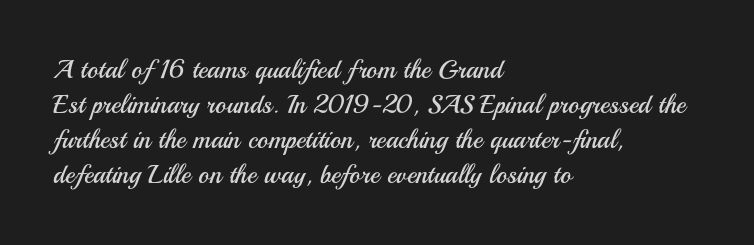
{"bold": "no", "underline": "no", "align": "left", "line_spacing": "normal", "line_spacing_ratio": 1.35, "letter_spacing": "normal", "letter_spacing_em": 0.0, "glyph_px": 26}
